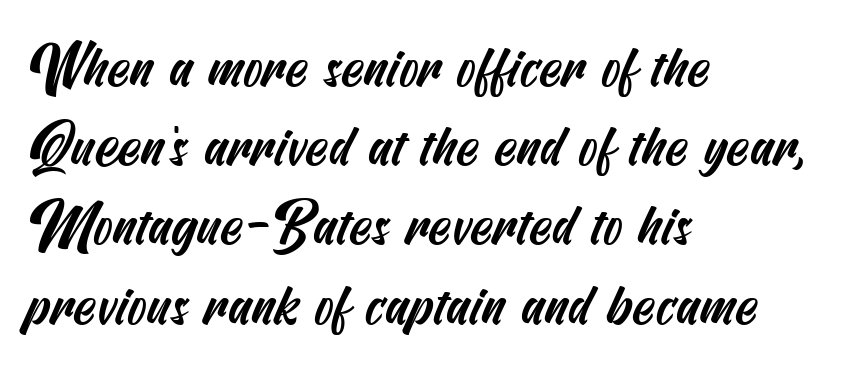
The image shows 57 px condensed sans-serif type; set left-aligned, normal line spacing (1.39x), normal letter spacing, not underlined; medium stroke contrast and a small x-height.
